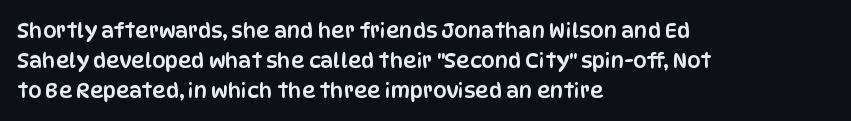
The gaps between neighbouring characters are ordinary and unremarkable. This rendering uses left alignment, leaving the right contour irregular. Horizontal bands of white between lines are of average thickness. The strip under each line holds only bare page. It's the straight-up-and-down kind of type.
